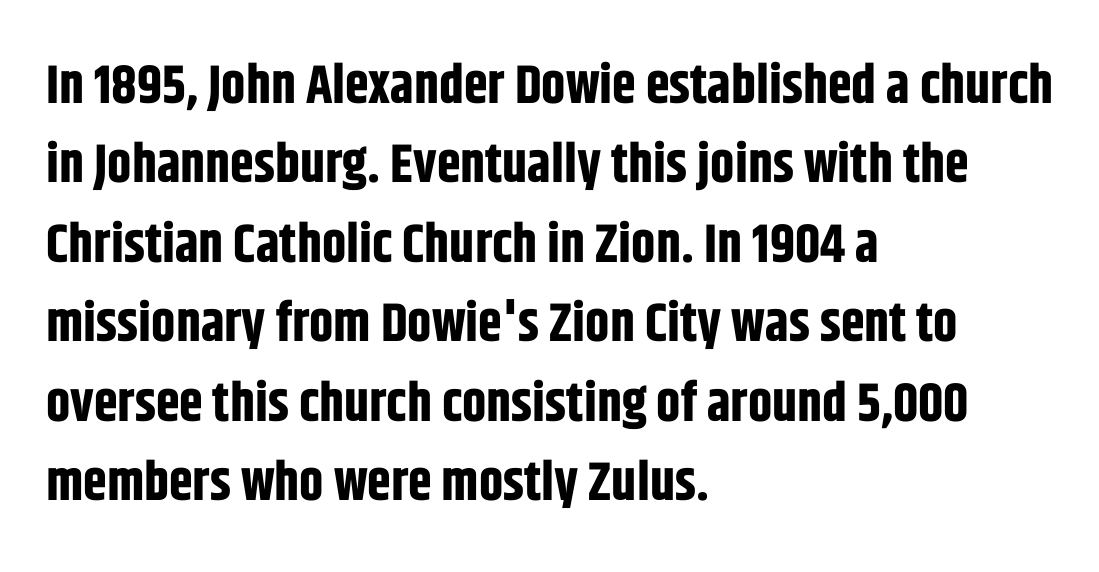
{"serif": "no", "italic": "no", "bold": "yes", "weight": "bold", "width": "condensed", "stroke_contrast": "low", "x_height": "large", "monospaced": "no", "underline": "no", "align": "left", "line_spacing": "normal", "line_spacing_ratio": 1.47, "letter_spacing": "normal", "letter_spacing_em": 0.0, "glyph_px": 54}
